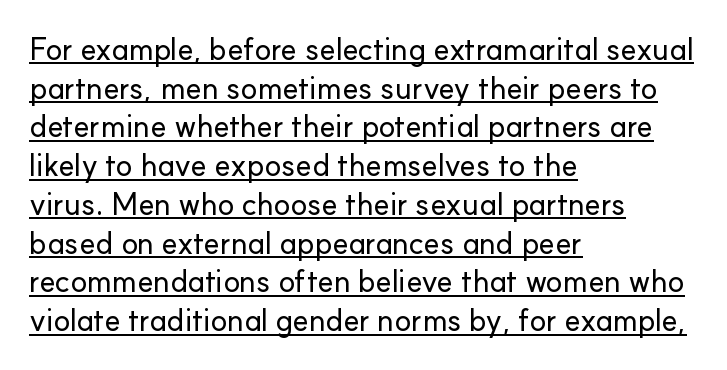
The letters stand straight up with perfectly vertical stems. The ragged edge is on the right, which tells us the setting is flush left. Regarding leading, the lines here are spaced in the standard way. This rendering employs a face without finishing strokes, i.e., a sans-serif. Is this a fixed-width face? No — the glyphs have proportional, varying widths. The lettering is marked with a stroke running underneath it.
